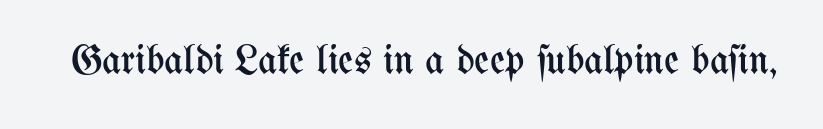
This sample uses plain, unmodified letter spacing. The typography opts for an upright posture over an oblique one. The font is comparable to plain body text, perhaps lighter. Do the characters align in a grid? No, the font is proportional. Anything drawn beneath the words? Only blank space.
